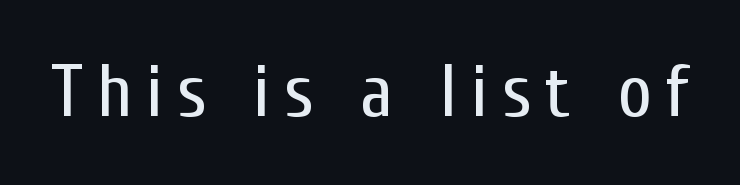
{"serif": "no", "italic": "no", "bold": "no", "weight": "regular", "width": "condensed", "stroke_contrast": "low", "x_height": "medium", "monospaced": "no", "underline": "no", "glyph_px": 74}
